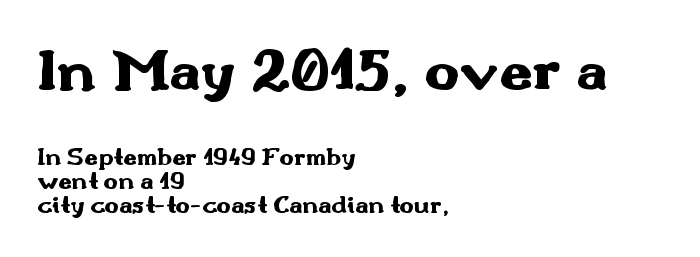
{"serif": "no", "italic": "no", "bold": "yes", "weight": "heavy", "width": "wide", "stroke_contrast": "medium", "x_height": "small", "monospaced": "no", "underline": "no", "align": "left", "line_spacing": "tight", "line_spacing_ratio": 1.0, "letter_spacing": "normal", "letter_spacing_em": 0.0, "larger_block": "first", "size_ratio": 2.46, "glyph_px": 59}
